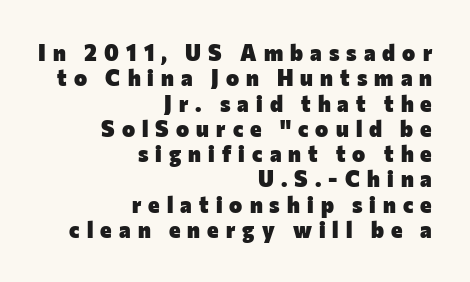
The letters stand straight up with perfectly vertical stems. Spacing between characters has been opened up far beyond the box default. This sample is right-justified, so line beginnings fall wherever the words allow. Each glyph is drawn with heavy, bold strokes. The specimen omits any rule beneath the text block's lines. Quick note: interline space is minimal.
